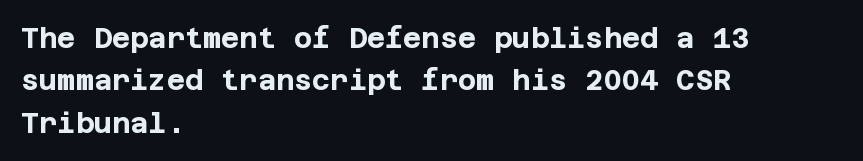
The image shows 28 px bold sans-serif type, upright; set left-aligned, normal line spacing (1.51x), normal letter spacing, not underlined; low stroke contrast and a large x-height.
